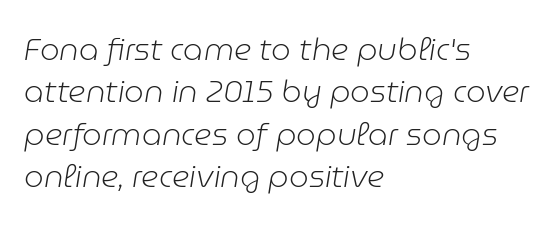
Line spacing here is normal. Line beginnings align vertically; line endings do not. This reads as an unemphasized weight, regular at the heaviest. You could not count columns in this text — the font is proportionally spaced. You could call the tracking neutral — neither tight nor loose.
